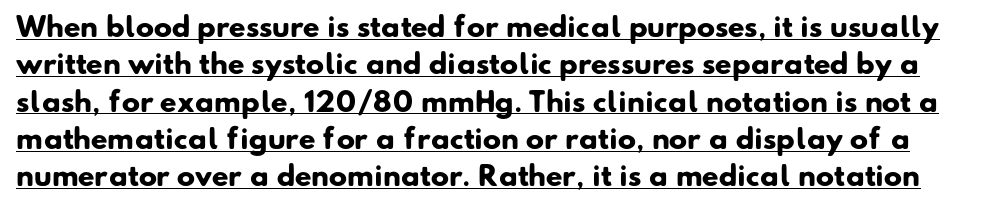
Q: Is the text bold? A: Yes.
Q: Is the text underlined? A: Yes.
Q: Is the spacing between letters normal or unusually wide? A: Normal.
Q: Is the spacing between lines tight, normal or loose? A: Normal.
